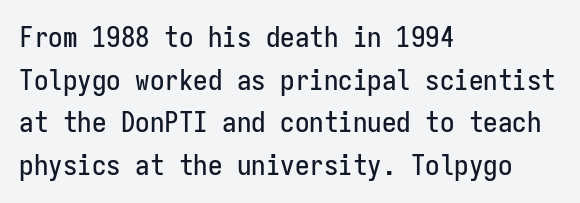
{"serif": "no", "italic": "no", "width": "condensed", "stroke_contrast": "low", "x_height": "medium", "monospaced": "yes", "underline": "no", "align": "left", "line_spacing": "normal", "line_spacing_ratio": 1.47, "letter_spacing": "normal", "letter_spacing_em": 0.0, "glyph_px": 29}
